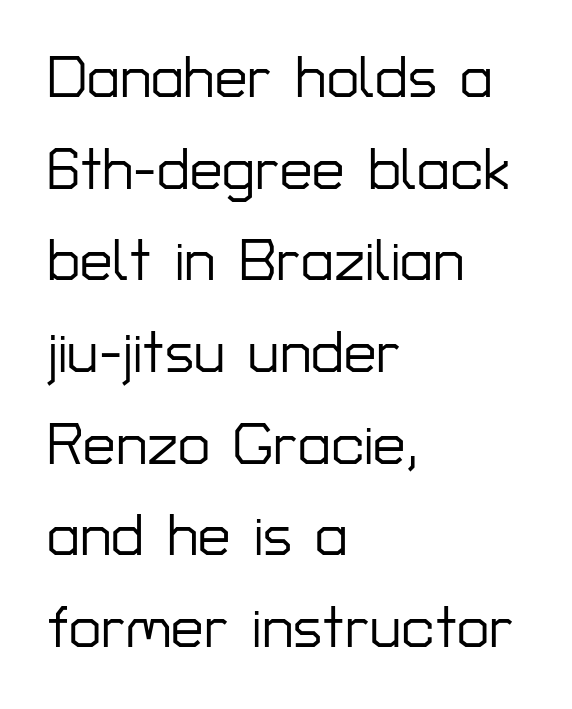
Q: Is the text italic (slanted)? A: No, it is upright.
Q: Is the typeface a serif or a sans-serif typeface? A: Sans-serif.
Q: Is the text underlined? A: No.
Q: How is the paragraph aligned? A: Left-aligned.
Q: Is the spacing between letters normal or unusually wide? A: Normal.
Q: Is the spacing between lines tight, normal or loose? A: Normal.
Q: Width (condensed, normal, or wide)? A: Normal.
Q: Stroke contrast? A: Low.
Q: x-height? A: Medium.
Q: Monospaced? A: No.
